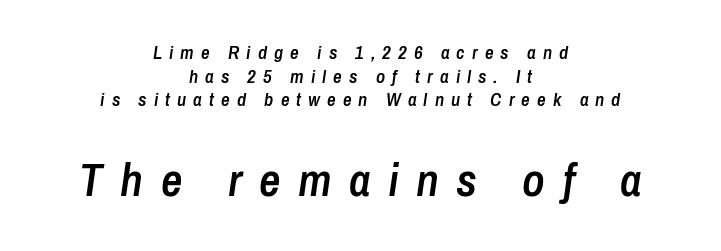
The image shows 47 px semibold, condensed type, italic (leaning right); set centered, line spacing 1.24x, unusually wide letter spacing (+0.37 em), not underlined; the second (bottom) block is 2.47x larger; low stroke contrast and a medium x-height.
